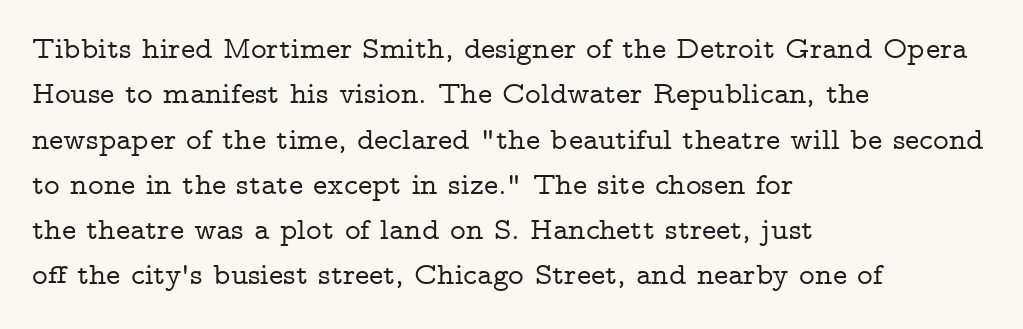
{"serif": "yes", "italic": "no", "width": "wide", "stroke_contrast": "low", "x_height": "medium", "monospaced": "no", "underline": "no", "align": "left", "line_spacing": "normal", "line_spacing_ratio": 1.51, "letter_spacing": "normal", "letter_spacing_em": 0.0, "glyph_px": 30}
